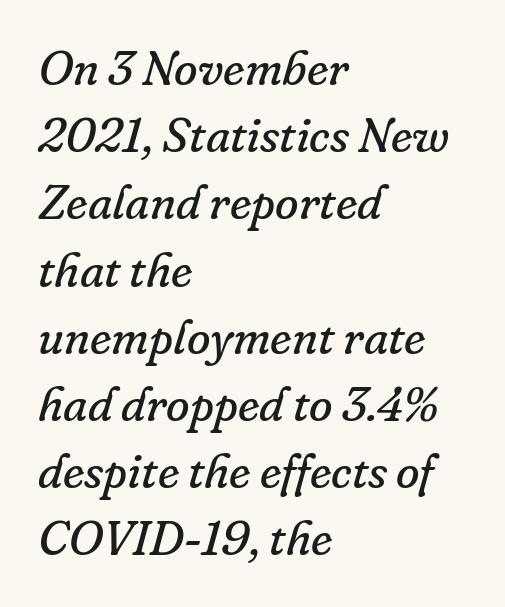
Q: Is the text bold? A: No.
Q: Is the text italic (slanted)? A: Yes, it leans right by about 16 degrees.
Q: Is the typeface a serif or a sans-serif typeface? A: Serif.
Q: Is the text underlined? A: No.
Q: How is the paragraph aligned? A: Left-aligned.
Q: Is the spacing between letters normal or unusually wide? A: Normal.
Q: Is the spacing between lines tight, normal or loose? A: Normal.
Q: Width (condensed, normal, or wide)? A: Normal.
Q: Stroke contrast? A: Low.
Q: x-height? A: Small.
Q: Monospaced? A: No.
